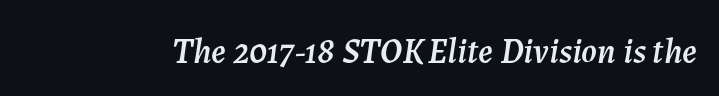
{"italic": "yes", "lean": "right", "slant_degrees": 7, "width": "normal", "stroke_contrast": "medium", "x_height": "medium", "monospaced": "no", "underline": "no", "letter_spacing": "normal", "letter_spacing_em": 0.0, "glyph_px": 35}
